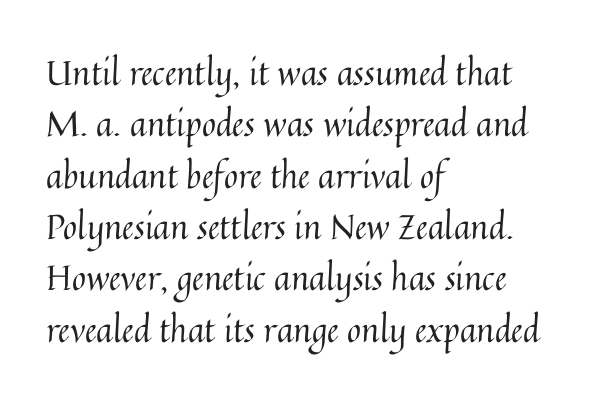
Do the characters align in a grid? No, the font is proportional. Characters follow at the spacing the type designer built in. Honestly, there is no underline to notice here at all.
